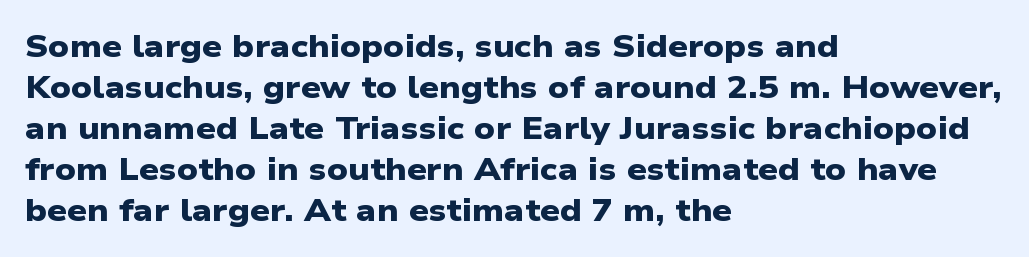
Visually the block forms a straight wall on the left and a jagged coastline on the right. Unmarked baselines from the first word to the last. The block of text has a typical density, with ordinary space between rows. Each letter keeps its own natural width here, so spacing adapts to shape. You'd pick this weight for a headline — it's a proper bold. The letterforms sit shoulder to shoulder at normal distance.
